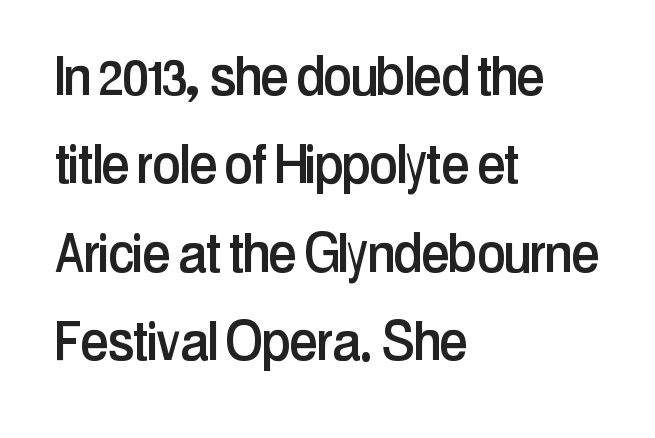
The image shows 64 px condensed sans-serif type, upright; set left-aligned, normal line spacing (1.38x), normal letter spacing, not underlined; low stroke contrast and a medium x-height.
